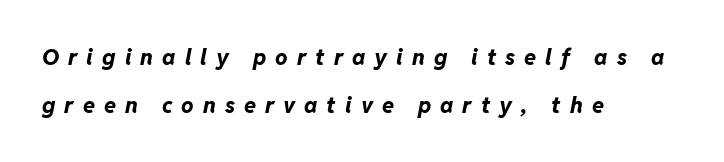
The image shows 22 px bold type, italic (leaning right); set left-aligned, loose line spacing (2.17x), unusually wide letter spacing (+0.41 em), not underlined.
